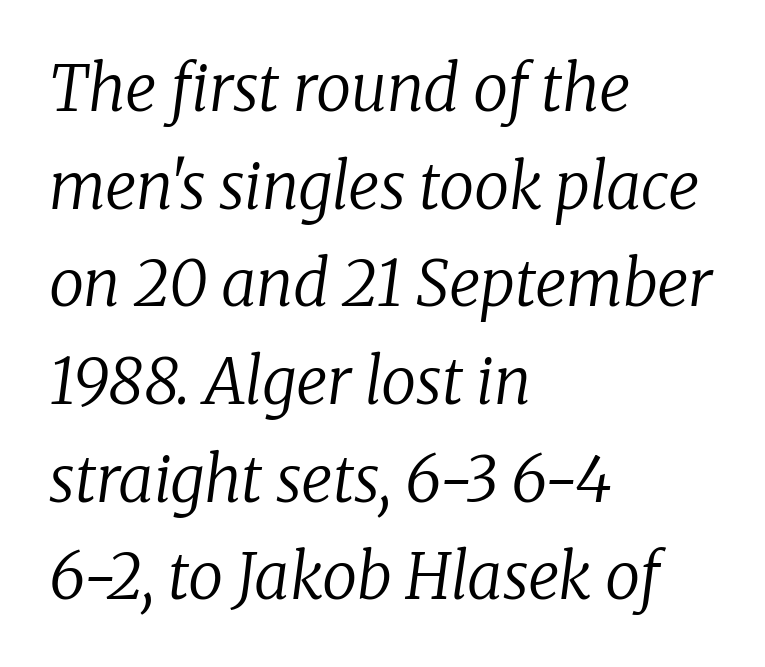
Heaviness? Minimal to ordinary, like unemphasized prose. In terms of letterspacing, this is plain default setting. In terms of leading, this rendering sits right in the middle. Teacher's note: observe the even left margin — that is flush-left alignment. The space beneath each line is pristine and unruled. Small tapered or slab feet sit at the stroke ends, so this counts as serif.
